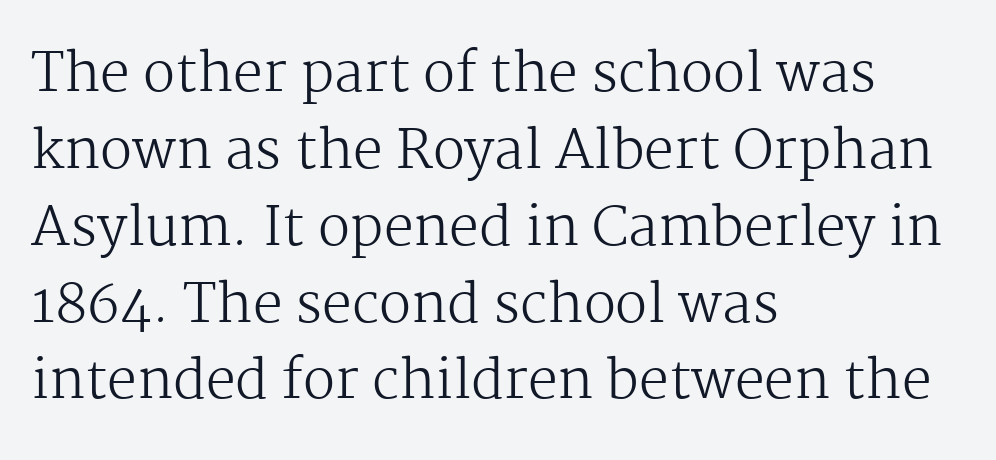
Just letters on the line, the space beneath them empty. These lines sit exactly where default settings would place them. Notice how the passage keeps a crisp vertical edge on the left only. Think standard paragraph weight, or any step lighter than that. The letters sit at their default tracking, neither squeezed nor spread.
